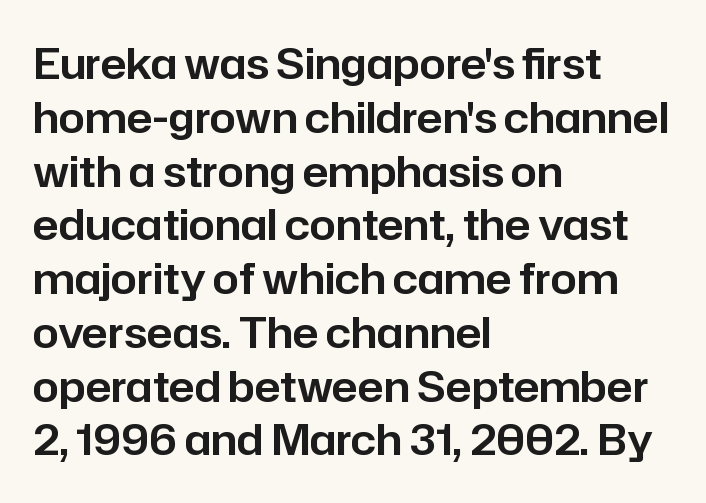
Q: Is the text italic (slanted)? A: No, it is upright.
Q: Is the typeface a serif or a sans-serif typeface? A: Sans-serif.
Q: Is the text underlined? A: No.
Q: How is the paragraph aligned? A: Left-aligned.
Q: Is the spacing between letters normal or unusually wide? A: Normal.
Q: Is the spacing between lines tight, normal or loose? A: Normal.
Q: Width (condensed, normal, or wide)? A: Normal.
Q: Stroke contrast? A: Low.
Q: x-height? A: Medium.
Q: Monospaced? A: No.
